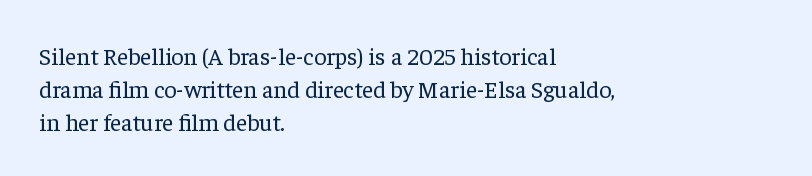
The image shows 24 px text type, upright; set left-aligned, normal line spacing (1.37x), normal letter spacing, not underlined.
